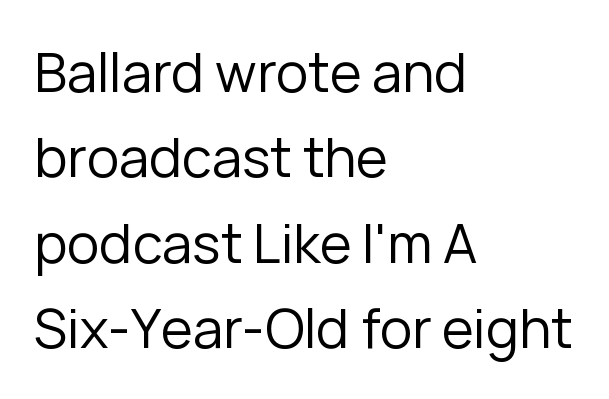
Looks like regular typesetting: each glyph gets only the width it needs. Successive baselines arrive at the customary interval. How are the letters spaced? Ordinarily, with no added tracking. A typesetter would label this face a sans.
